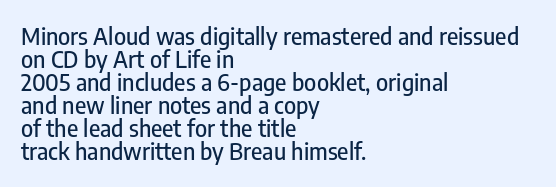
The image shows 23 px text type, upright; set left-aligned, tight line spacing (1.0x), normal letter spacing, not underlined.
